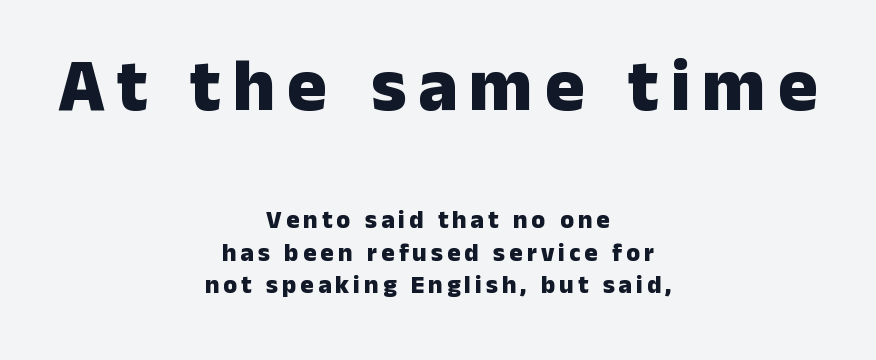
Q: Is the text bold? A: Yes.
Q: Is the text italic (slanted)? A: No, it is upright.
Q: Is the typeface a serif or a sans-serif typeface? A: Sans-serif.
Q: Is the text underlined? A: No.
Q: How is the paragraph aligned? A: Centered.
Q: Is the spacing between lines tight, normal or loose? A: Normal.
Q: Which block of text is set in a larger size, the first (top) or the second (bottom)? A: The first (top) one.
Q: Width (condensed, normal, or wide)? A: Normal.
Q: Stroke contrast? A: Low.
Q: x-height? A: Medium.
Q: Monospaced? A: No.
